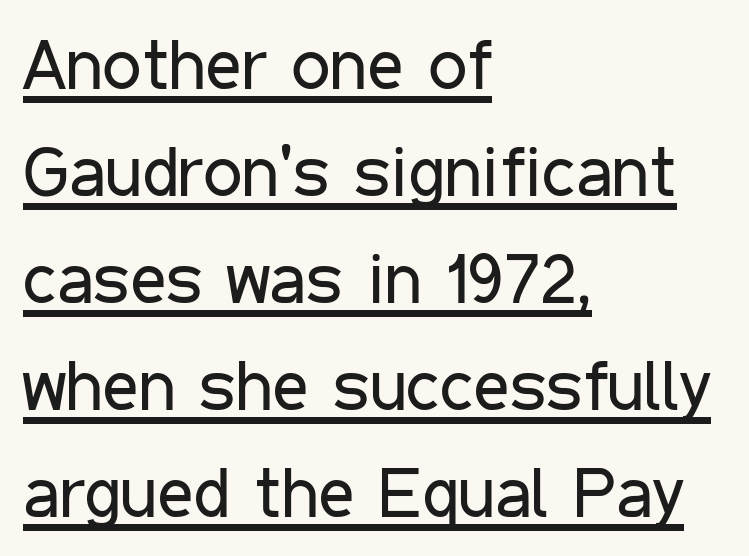
Q: Is the text bold? A: No.
Q: Is the text italic (slanted)? A: No, it is upright.
Q: Is the typeface a serif or a sans-serif typeface? A: Sans-serif.
Q: Is the text underlined? A: Yes.
Q: How is the paragraph aligned? A: Left-aligned.
Q: Is the spacing between letters normal or unusually wide? A: Normal.
Q: Is the spacing between lines tight, normal or loose? A: Normal.
Q: Width (condensed, normal, or wide)? A: Condensed.
Q: Stroke contrast? A: Low.
Q: x-height? A: Medium.
Q: Monospaced? A: No.
